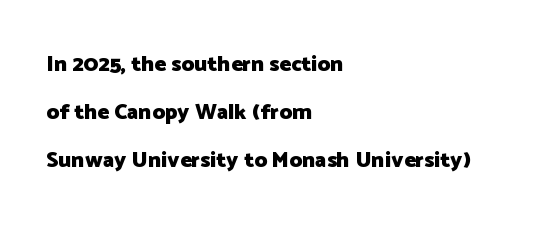
The image shows 22 px bold type, upright; set left-aligned, loose line spacing (2.19x), normal letter spacing, not underlined.
